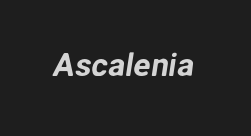
Q: Is the typeface a serif or a sans-serif typeface? A: Sans-serif.
Q: Is the text underlined? A: No.
Q: Is the spacing between letters normal or unusually wide? A: Normal.
Q: Width (condensed, normal, or wide)? A: Normal.
Q: Stroke contrast? A: Low.
Q: x-height? A: Medium.
Q: Monospaced? A: No.
